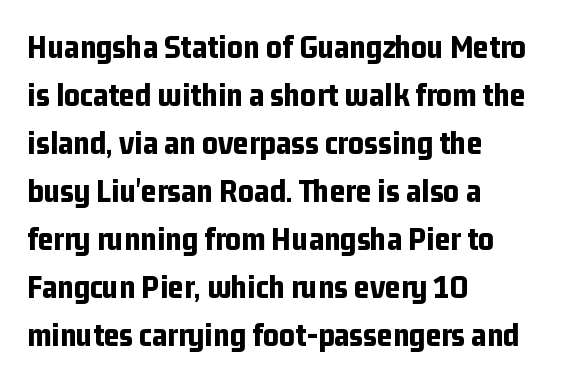
{"serif": "no", "italic": "no", "bold": "yes", "weight": "bold", "width": "condensed", "stroke_contrast": "low", "x_height": "medium", "monospaced": "no", "underline": "no", "align": "left", "line_spacing": "normal", "line_spacing_ratio": 1.41, "letter_spacing": "normal", "letter_spacing_em": 0.0, "glyph_px": 34}
